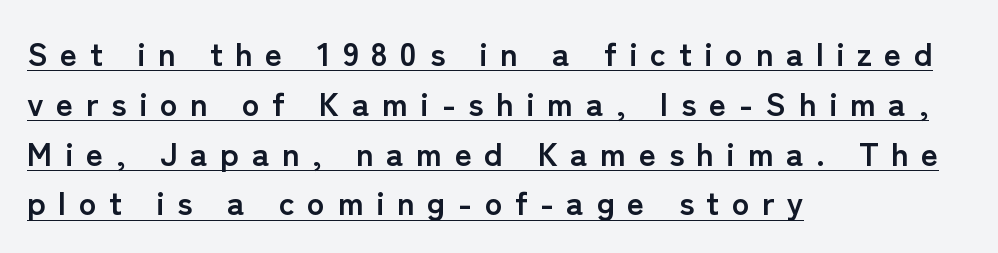
Each new line begins a customary step beneath the previous one. You could only call the tracking loose — the letters float apart. You can tell it's not italic because the verticals are truly vertical. Observe the absence of serifs on each vertical stroke in this sample. Compared with an ordinary text face, these strokes are far heavier — a full bold. The typesetter has applied underlining to the passage shown.
